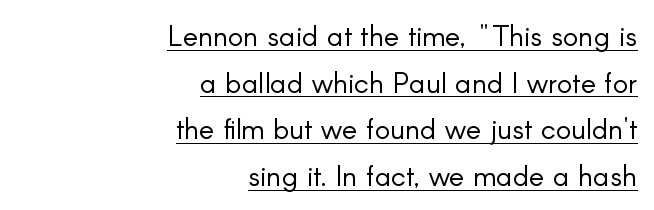
Q: Is the text bold? A: No.
Q: Is the text italic (slanted)? A: No, it is upright.
Q: Is the typeface a serif or a sans-serif typeface? A: Sans-serif.
Q: Is the text underlined? A: Yes.
Q: How is the paragraph aligned? A: Right-aligned.
Q: Is the spacing between letters normal or unusually wide? A: Normal.
Q: Is the spacing between lines tight, normal or loose? A: Normal.
Q: Width (condensed, normal, or wide)? A: Normal.
Q: Stroke contrast? A: Low.
Q: x-height? A: Small.
Q: Monospaced? A: No.
